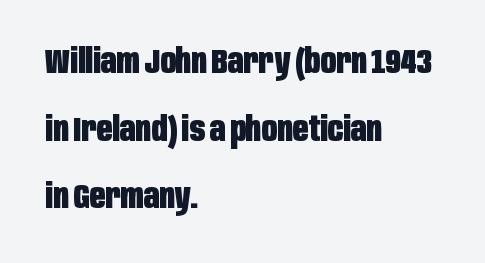
Posture: straight, roman, zero tilt. This sample has the flowing, uneven cadence of proportional lettering. Tracking value appears to be zero — textbook default spacing. A sans-serif font was chosen for this passage.
